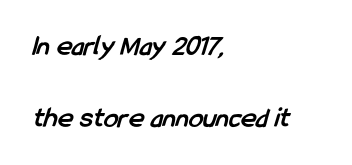
Q: Is the text bold? A: Yes.
Q: Is the typeface a serif or a sans-serif typeface? A: Sans-serif.
Q: Is the text underlined? A: No.
Q: How is the paragraph aligned? A: Left-aligned.
Q: Is the spacing between letters normal or unusually wide? A: Normal.
Q: Is the spacing between lines tight, normal or loose? A: Loose.
Q: Width (condensed, normal, or wide)? A: Condensed.
Q: Stroke contrast? A: Low.
Q: x-height? A: Medium.
Q: Monospaced? A: No.
